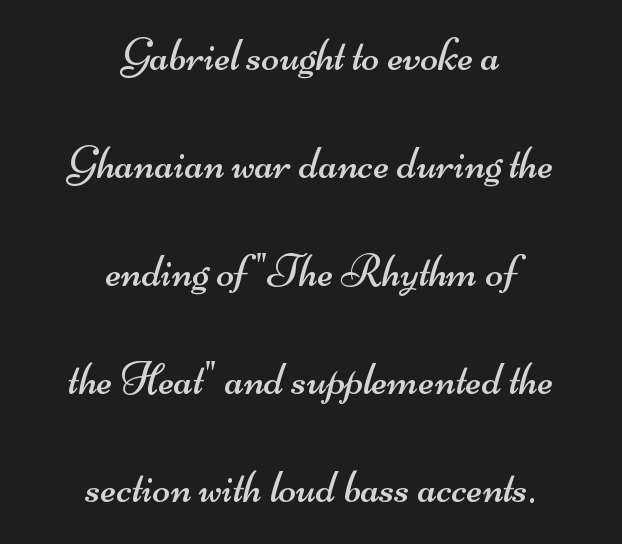
Q: Is the text bold? A: No.
Q: Is the typeface a serif or a sans-serif typeface? A: Sans-serif.
Q: Is the text underlined? A: No.
Q: How is the paragraph aligned? A: Centered.
Q: Is the spacing between letters normal or unusually wide? A: Normal.
Q: Is the spacing between lines tight, normal or loose? A: Loose.
Q: Width (condensed, normal, or wide)? A: Wide.
Q: Stroke contrast? A: Medium.
Q: x-height? A: Small.
Q: Monospaced? A: No.
